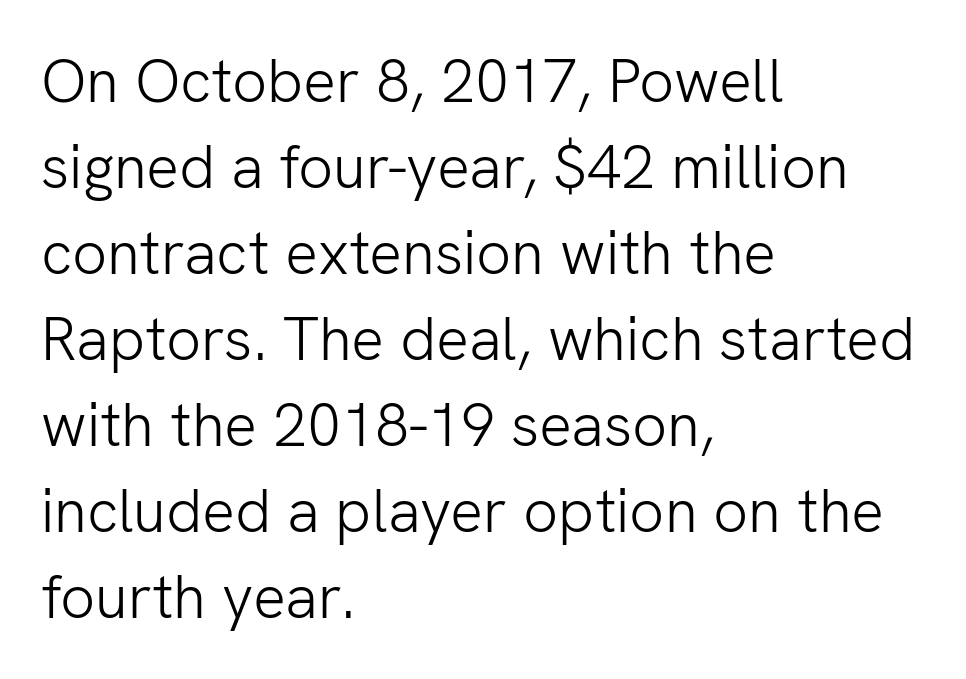
The image shows 61 px light sans-serif type, upright; set left-aligned, normal line spacing (1.41x), normal letter spacing, not underlined; low stroke contrast and a medium x-height.
